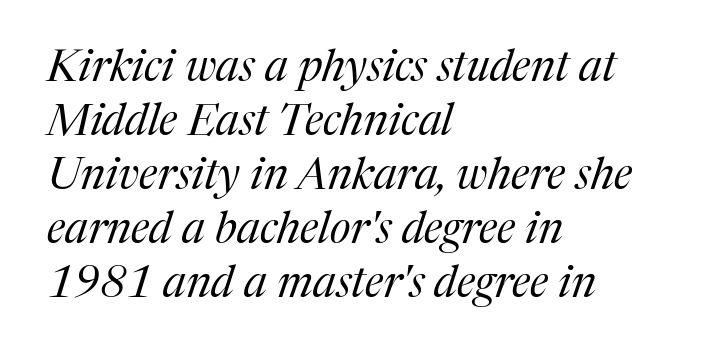
Q: Is the text bold? A: No.
Q: Is the text italic (slanted)? A: Yes, it leans right by about 17 degrees.
Q: Is the typeface a serif or a sans-serif typeface? A: Serif.
Q: Is the text underlined? A: No.
Q: How is the paragraph aligned? A: Left-aligned.
Q: Is the spacing between letters normal or unusually wide? A: Normal.
Q: Width (condensed, normal, or wide)? A: Normal.
Q: Stroke contrast? A: Medium.
Q: x-height? A: Medium.
Q: Monospaced? A: No.
